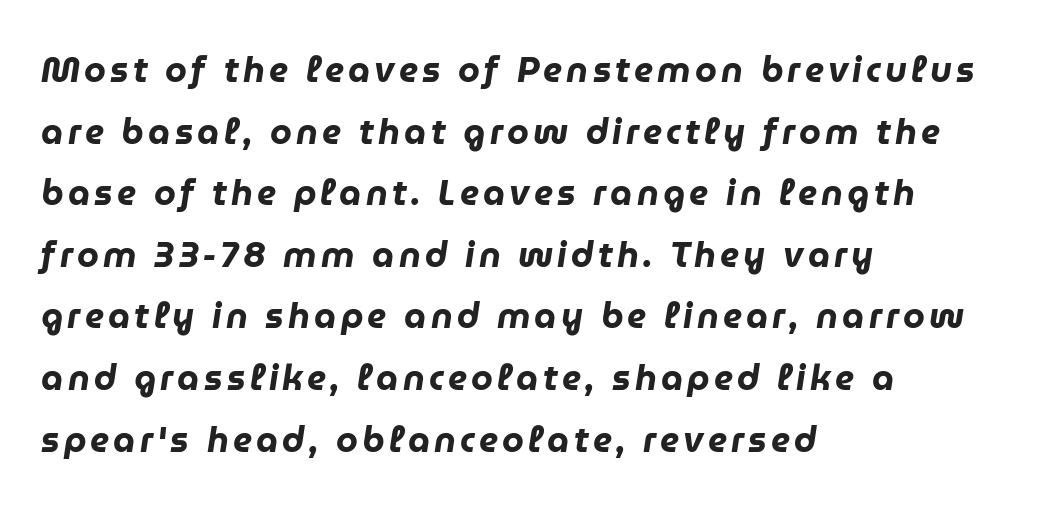
Note the varied advance widths — an 'i' is clearly narrower than an 'm'. Is the block centered? No — it sits flush against the left margin. Every letter is thick-stroked: bold, no question. Compared with ordinary roman type, these characters are visibly tilted. A bare baseline throughout the passage.
